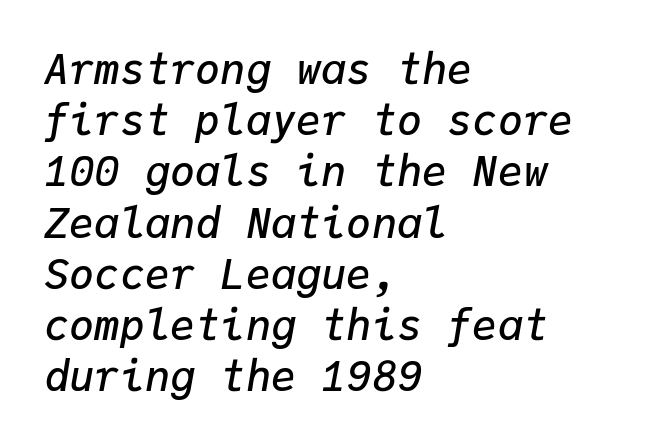
Q: Is the text bold? A: Semi-bold.
Q: Is the text italic (slanted)? A: Yes, it leans right by about 9 degrees.
Q: Is the text underlined? A: No.
Q: How is the paragraph aligned? A: Left-aligned.
Q: Is the spacing between letters normal or unusually wide? A: Normal.
Q: Width (condensed, normal, or wide)? A: Normal.
Q: Stroke contrast? A: Low.
Q: x-height? A: Medium.
Q: Monospaced? A: Yes.
